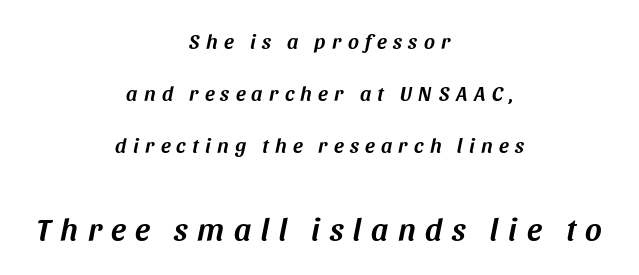
The image shows 32 px text type, italic (leaning right); set centered, loose line spacing (2.47x), unusually wide letter spacing (+0.3 em), not underlined; the second (bottom) block is 1.52x larger; medium stroke contrast and a large x-height.
